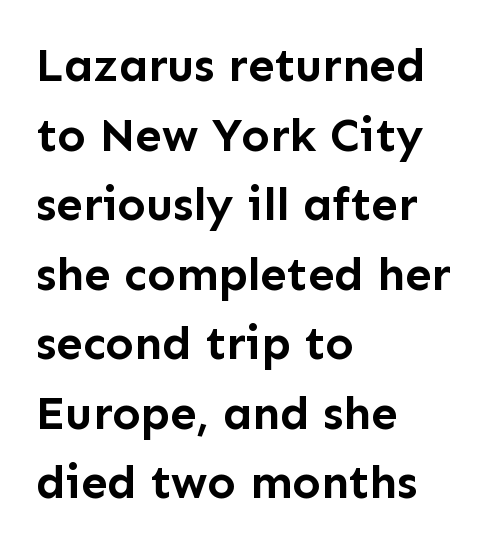
Q: Is the text bold? A: Yes.
Q: Is the text italic (slanted)? A: No, it is upright.
Q: Is the typeface a serif or a sans-serif typeface? A: Sans-serif.
Q: Is the text underlined? A: No.
Q: How is the paragraph aligned? A: Left-aligned.
Q: Is the spacing between letters normal or unusually wide? A: Normal.
Q: Is the spacing between lines tight, normal or loose? A: Normal.
Q: Width (condensed, normal, or wide)? A: Normal.
Q: Stroke contrast? A: Low.
Q: x-height? A: Medium.
Q: Monospaced? A: No.
